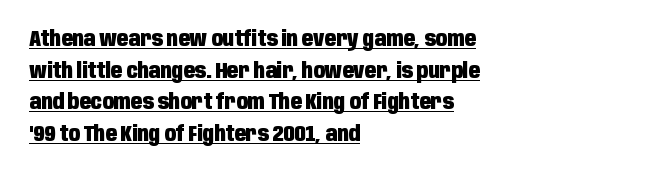
{"italic": "no", "bold": "yes", "underline": "yes", "align": "left", "line_spacing": "normal", "line_spacing_ratio": 1.51, "letter_spacing": "normal", "letter_spacing_em": 0.0, "glyph_px": 21}
